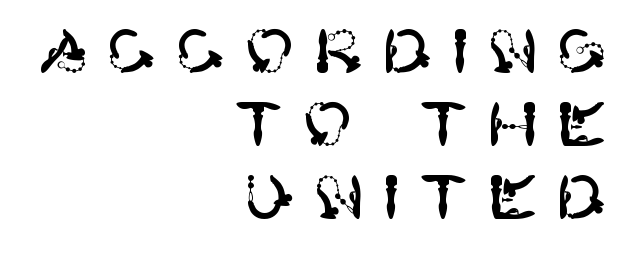
Descender tails drop into unmarked territory. These lines have a slow, spaced-out rhythm from letter to letter. No feet cap the strokes, marking this as sans-serif type. If you drew a line through each stem, it would be perfectly vertical. The paragraph shown leans on its right margin.
